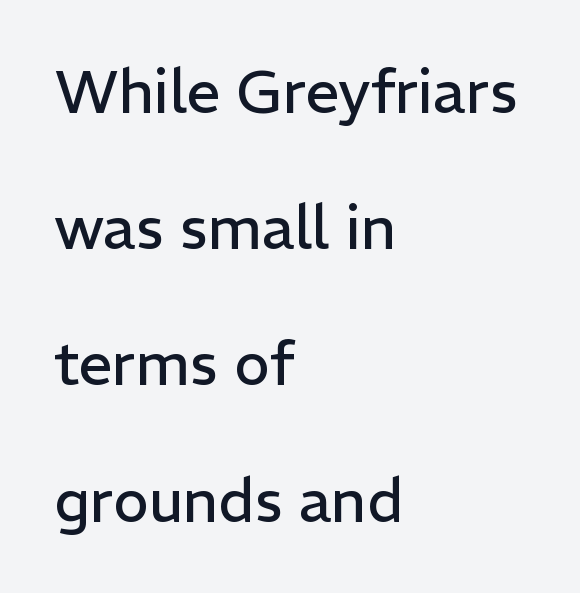
Is the block centered? No — it sits flush against the left margin. The characters display no serif detailing; their extremities are plain. A typesetter would call this leading open, well beyond the default. Varying glyph widths throughout — classic text-font behaviour. Default kerning and tracking; the words read as compact shapes.
